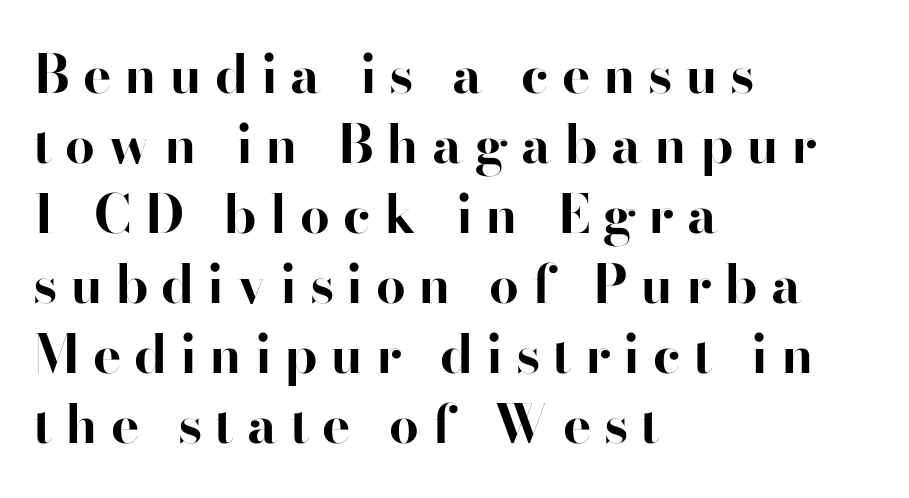
Q: Is the text bold? A: Yes.
Q: Is the text italic (slanted)? A: No, it is upright.
Q: Is the typeface a serif or a sans-serif typeface? A: Sans-serif.
Q: Is the text underlined? A: No.
Q: How is the paragraph aligned? A: Left-aligned.
Q: Is the spacing between letters normal or unusually wide? A: Unusually wide.
Q: Is the spacing between lines tight, normal or loose? A: Normal.
Q: Width (condensed, normal, or wide)? A: Normal.
Q: Stroke contrast? A: High.
Q: x-height? A: Small.
Q: Monospaced? A: No.
